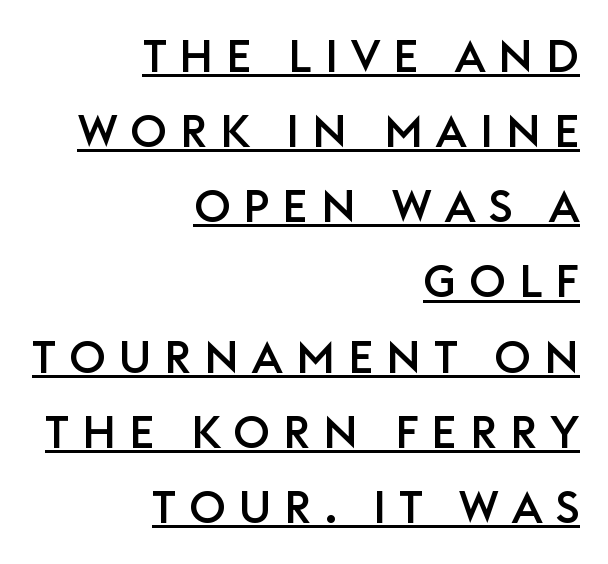
Examine the stroke ends and you'll find no serifs. Tracking value appears strongly positive — letters spread wide. No italicization has been applied; the sample stays upright. The designer left line spacing at the default.
